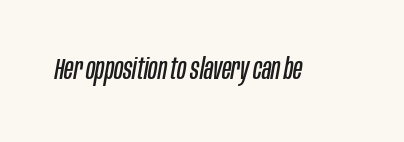
{"italic": "yes", "lean": "right", "slant_degrees": 10, "bold": "no", "weight": "regular", "width": "condensed", "stroke_contrast": "low", "x_height": "large", "monospaced": "no", "underline": "no", "letter_spacing": "normal", "letter_spacing_em": 0.0, "glyph_px": 30}
